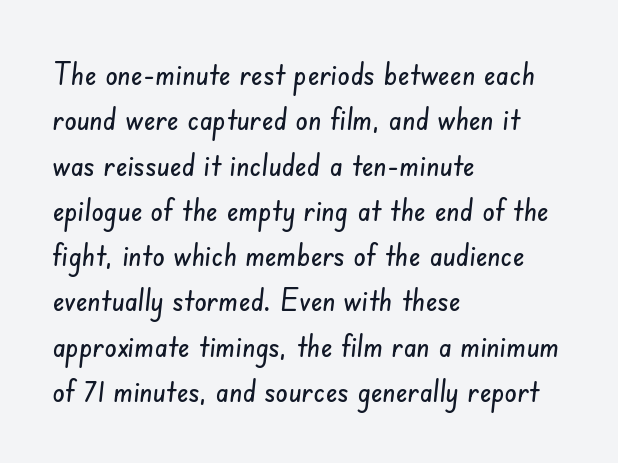
{"serif": "no", "width": "condensed", "stroke_contrast": "low", "x_height": "small", "monospaced": "no", "underline": "no", "align": "left", "line_spacing": "normal", "line_spacing_ratio": 1.46, "letter_spacing": "normal", "letter_spacing_em": 0.0, "glyph_px": 31}
